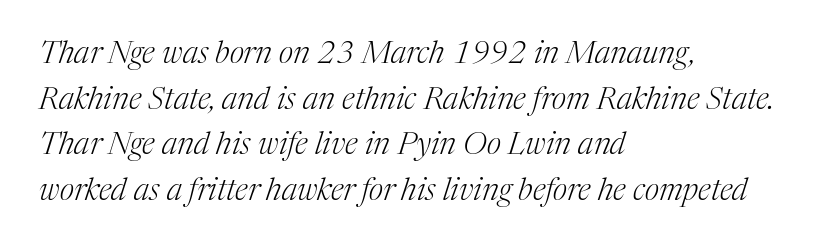
Casual observation: everything's shoved over to the left. There's an unmistakable incline to the writing here. Think of a printed novel: that variable character pitch is what you see here. No heavy texture on the line: the type isn't bold.
